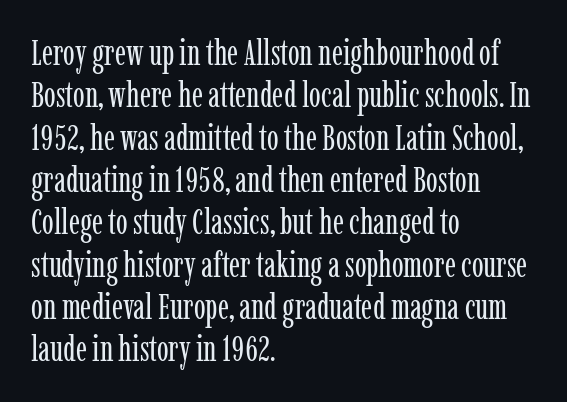
The image shows 35 px regular-weight, condensed serif type, upright; set left-aligned, line spacing 1.21x, normal letter spacing, not underlined; low stroke contrast and a medium x-height.
